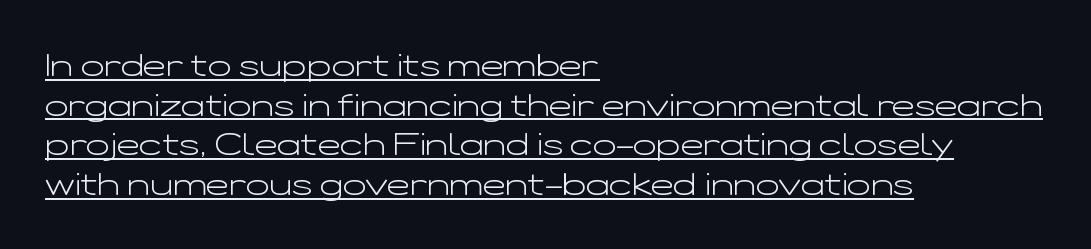
The image shows 31 px light, wide sans-serif type, upright; set left-aligned, normal line spacing (1.28x), normal letter spacing, underlined; low stroke contrast and a medium x-height.
